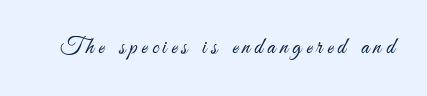
Q: Is the text bold? A: No.
Q: Is the text italic (slanted)? A: Yes.
Q: Is the text underlined? A: No.
Q: Is the spacing between letters normal or unusually wide? A: Unusually wide.
